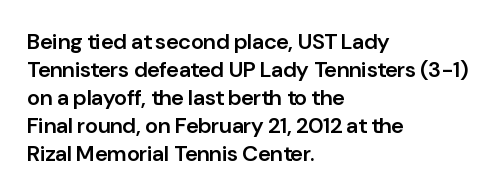
The image shows 22 px text type, upright; set left-aligned, normal line spacing (1.27x), normal letter spacing, not underlined.
